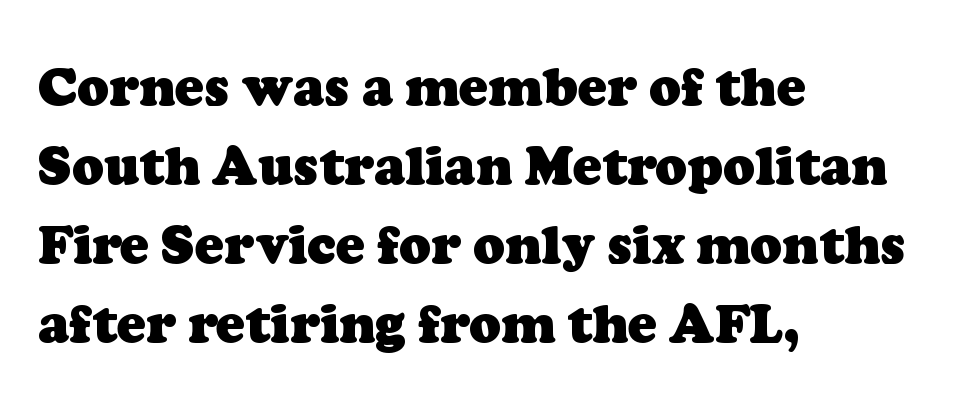
{"serif": "yes", "bold": "yes", "weight": "heavy", "width": "normal", "stroke_contrast": "low", "x_height": "medium", "monospaced": "no", "underline": "no", "align": "left", "line_spacing": "normal", "line_spacing_ratio": 1.49, "letter_spacing": "normal", "letter_spacing_em": 0.0, "glyph_px": 53}
